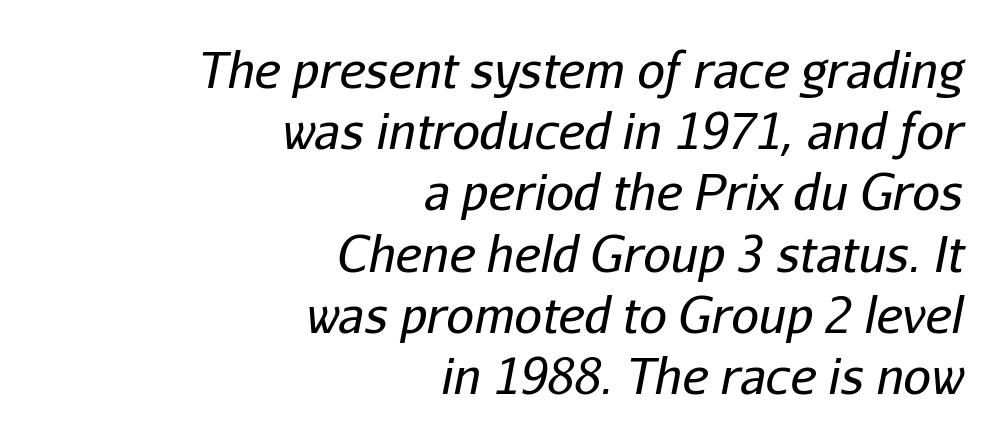
The block of text has a typical density, with ordinary space between rows. The cut favours lightness, reaching ordinary text weight at its darkest. Clear beneath every line of the passage. Character widths vary here, with narrow letters taking less room than wide ones. An italicized treatment has been applied to the whole sample.
